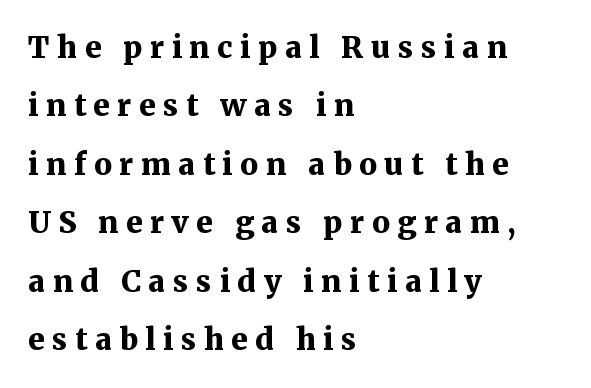
The image shows 30 px bold serif type, upright; set left-aligned, loose line spacing (1.95x), unusually wide letter spacing (+0.25 em), not underlined; medium stroke contrast and a medium x-height.
